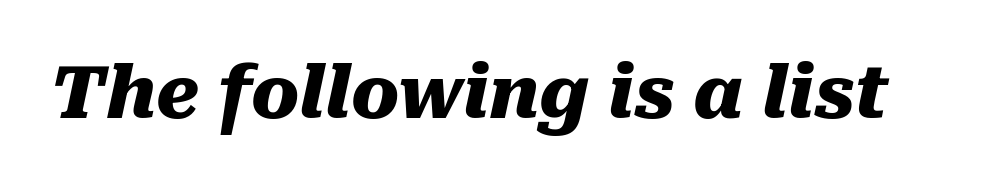
{"italic": "yes", "lean": "right", "slant_degrees": 10, "bold": "yes", "weight": "heavy", "width": "normal", "stroke_contrast": "medium", "x_height": "medium", "monospaced": "no", "underline": "no", "letter_spacing": "normal", "letter_spacing_em": 0.0, "glyph_px": 72}
